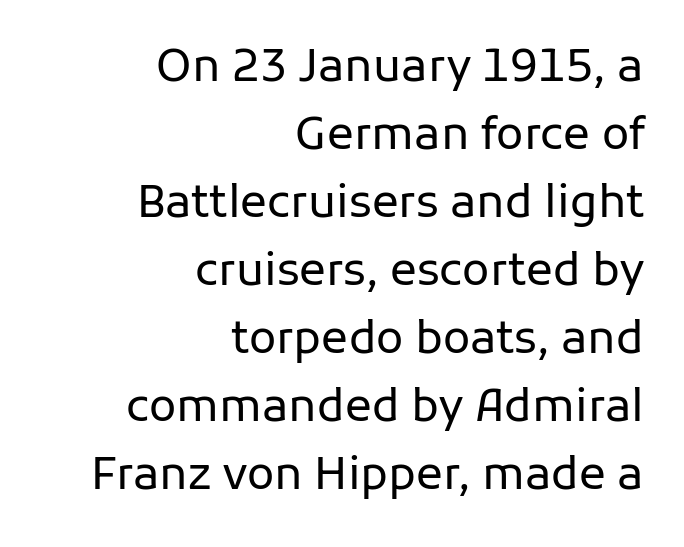
You can tell from the bare stems that sans-serif type was used. The space beneath each line is pristine and unruled. You could not count columns in this text — the font is proportionally spaced. Summary of weight: not heavy and not bold. In CSS terms this would be text-align: right. Observe the ordinary spacing: letters are neighbours, not strangers.
